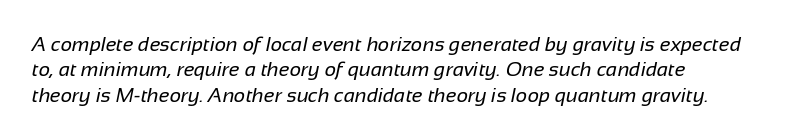
Leading matches the norm, producing a regular column. How are the letters spaced? Ordinarily, with no added tracking. Each stroke keeps to a modest, everyday thickness or less. Check under the words: just untouched page.
